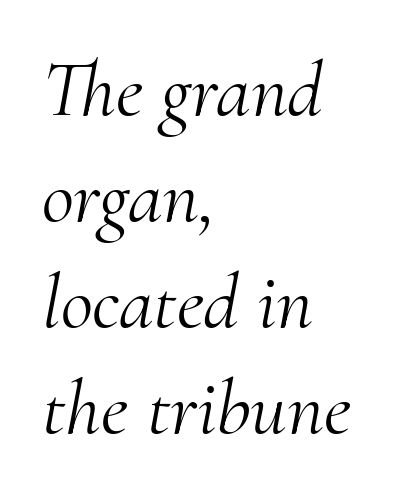
{"serif": "yes", "italic": "yes", "lean": "right", "slant_degrees": 10, "bold": "no", "weight": "light", "width": "normal", "stroke_contrast": "medium", "x_height": "small", "monospaced": "no", "underline": "no", "align": "left", "line_spacing": "normal", "line_spacing_ratio": 1.34, "letter_spacing": "normal", "letter_spacing_em": 0.0, "glyph_px": 79}
